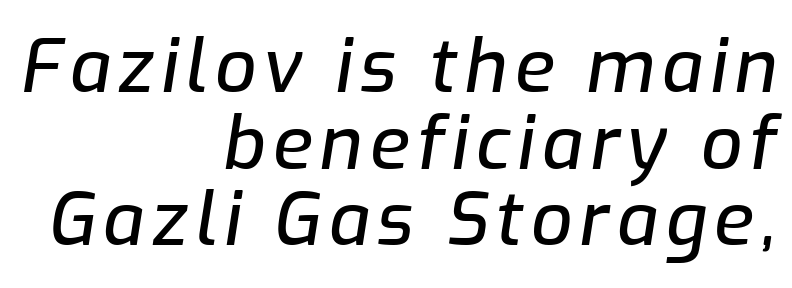
Q: Is the text italic (slanted)? A: Yes, it leans right by about 9 degrees.
Q: Is the text underlined? A: No.
Q: How is the paragraph aligned? A: Right-aligned.
Q: Is the spacing between lines tight, normal or loose? A: Tight.
Q: Width (condensed, normal, or wide)? A: Normal.
Q: Stroke contrast? A: Low.
Q: x-height? A: Medium.
Q: Monospaced? A: No.
